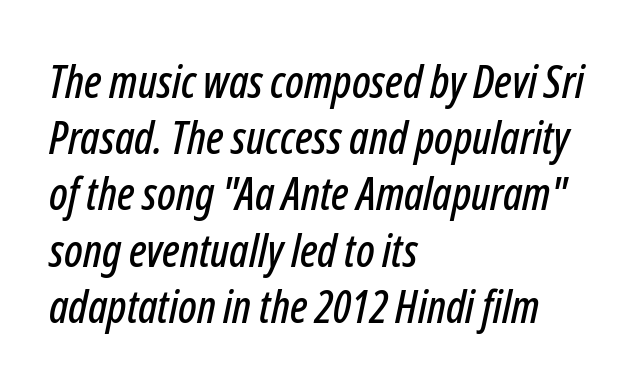
The image shows 45 px condensed type, italic (leaning right); set left-aligned, normal line spacing (1.25x), normal letter spacing, not underlined; low stroke contrast and a medium x-height.
